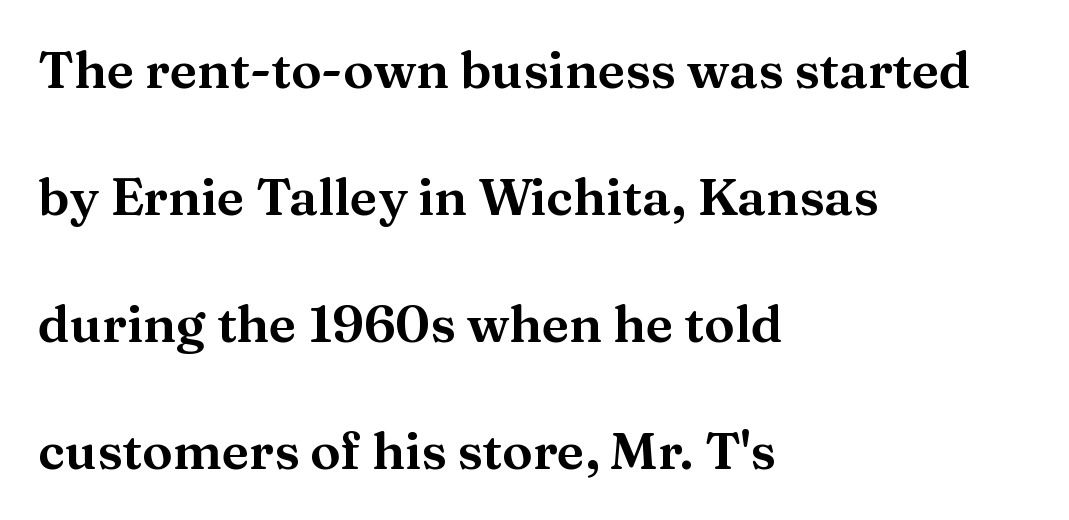
This block would shrink considerably if given ordinary leading; it's expanded now. This rendering uses left alignment, leaving the right contour irregular. You could not count columns in this text — the font is proportionally spaced. Only glyphs here, with clear space below each row. The tracking reads as untouched default to a designer's eye. Is this a sans? No — the strokes have serifs.
